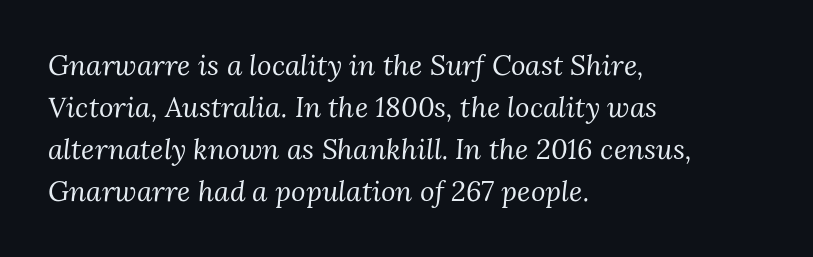
The face used here has a pronounced slope to its letters. Whoever set this chose a conventional vertical rhythm. The font sits on the lighter half of the weight spectrum, regular included. To sum up the face: it has serifs.
